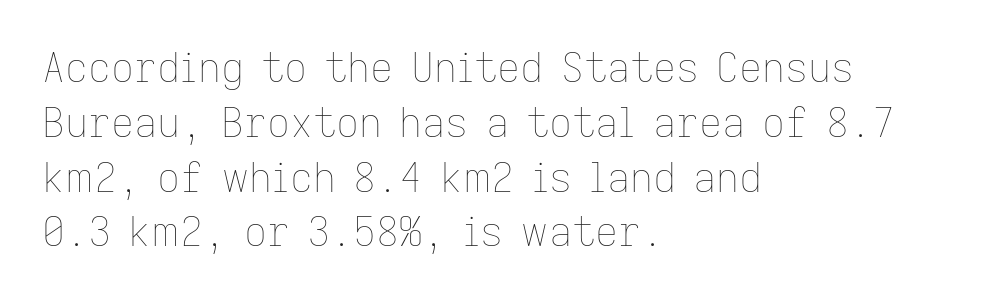
Q: Is the text bold? A: No.
Q: Is the text italic (slanted)? A: No, it is upright.
Q: Is the text underlined? A: No.
Q: How is the paragraph aligned? A: Left-aligned.
Q: Is the spacing between letters normal or unusually wide? A: Normal.
Q: Is the spacing between lines tight, normal or loose? A: Normal.
Q: Width (condensed, normal, or wide)? A: Normal.
Q: Stroke contrast? A: Low.
Q: x-height? A: Medium.
Q: Monospaced? A: No.
